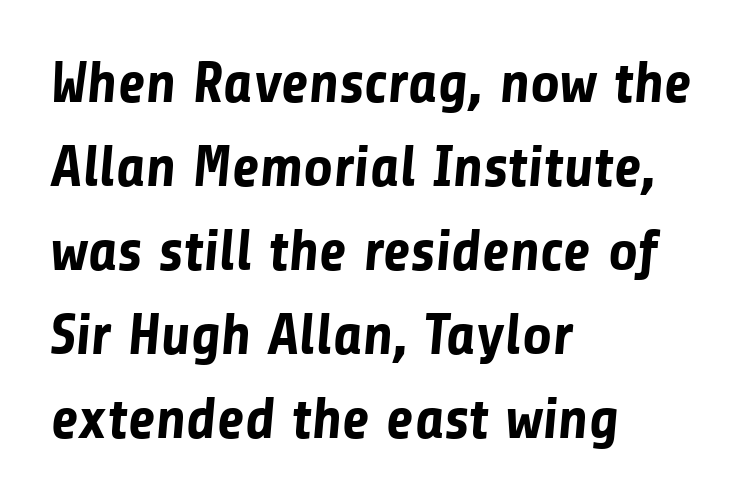
Q: Is the text bold? A: Yes.
Q: Is the typeface a serif or a sans-serif typeface? A: Sans-serif.
Q: Is the text underlined? A: No.
Q: How is the paragraph aligned? A: Left-aligned.
Q: Is the spacing between letters normal or unusually wide? A: Normal.
Q: Is the spacing between lines tight, normal or loose? A: Normal.
Q: Width (condensed, normal, or wide)? A: Normal.
Q: Stroke contrast? A: Low.
Q: x-height? A: Medium.
Q: Monospaced? A: No.
